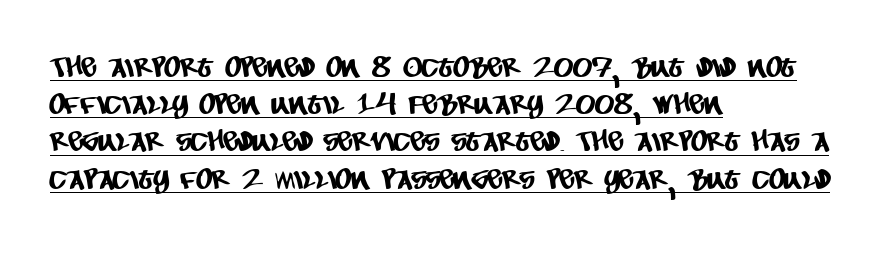
The vertical gap from one line to the next is medium. The rendering shows plain stroke endings on the letterforms — a sans-serif design. Students, observe the line beneath the letters — that is underlining. Is the letter spacing exaggerated? No — it looks like the ordinary default. Leftover space on each line is placed entirely after the last word. A typesetter would call this proportional, since set widths differ per character.
